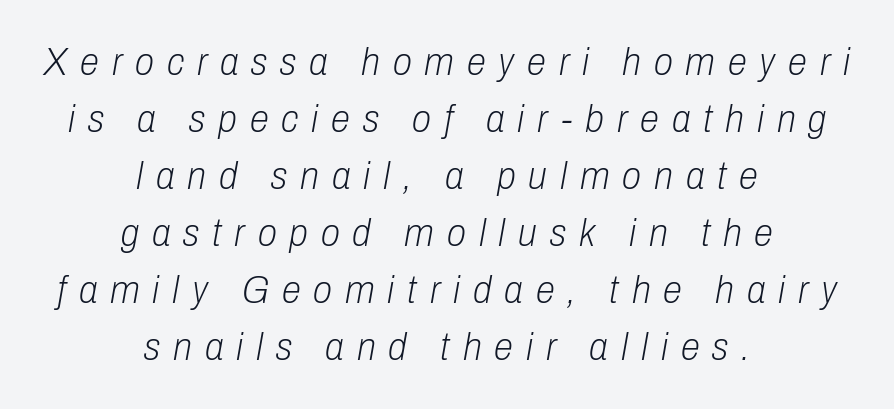
The specimen omits any rule beneath the text block's lines. You could only call the tracking loose — the letters float apart. This block has exactly the height ordinary leading produces. Think of a printed novel: that variable character pitch is what you see here. The cut favours lightness, reaching ordinary text weight at its darkest. Italic: yes, the glyphs are oblique.
